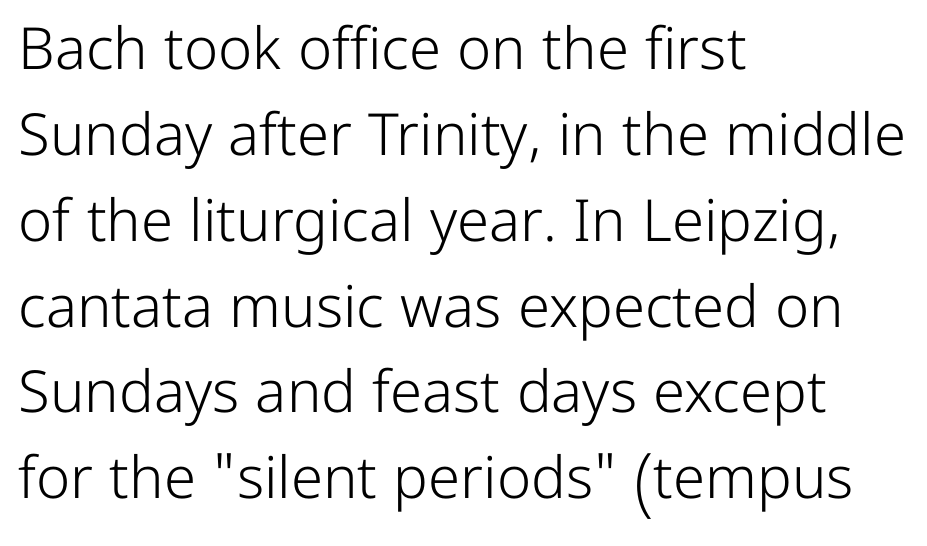
Q: Is the text bold? A: No.
Q: Is the text italic (slanted)? A: No, it is upright.
Q: Is the typeface a serif or a sans-serif typeface? A: Sans-serif.
Q: Is the text underlined? A: No.
Q: How is the paragraph aligned? A: Left-aligned.
Q: Is the spacing between letters normal or unusually wide? A: Normal.
Q: Is the spacing between lines tight, normal or loose? A: Normal.
Q: Width (condensed, normal, or wide)? A: Normal.
Q: Stroke contrast? A: Low.
Q: x-height? A: Medium.
Q: Monospaced? A: No.
